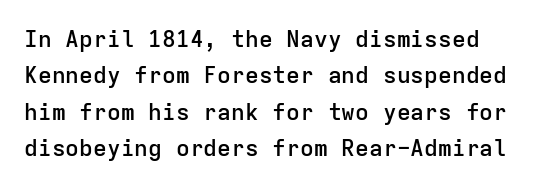
Q: Is the text bold? A: Semi-bold.
Q: Is the text italic (slanted)? A: No, it is upright.
Q: Is the text underlined? A: No.
Q: Is the spacing between letters normal or unusually wide? A: Normal.
Q: Is the spacing between lines tight, normal or loose? A: Normal.
